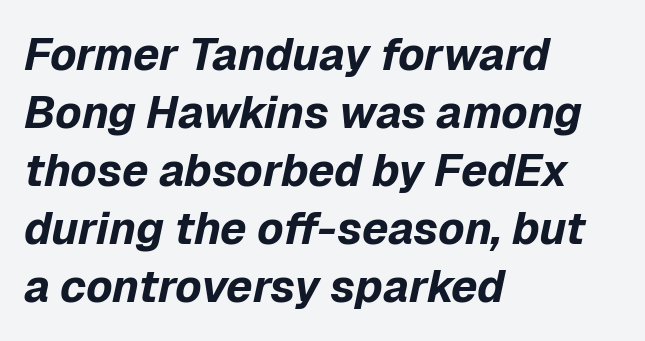
The designer left line spacing at the default. The passage shown leans; its letterforms are oblique. Each glyph is drawn with heavy, bold strokes. In CSS terms this would be text-align: left. These lines are rendered in a variable-pitch font.
